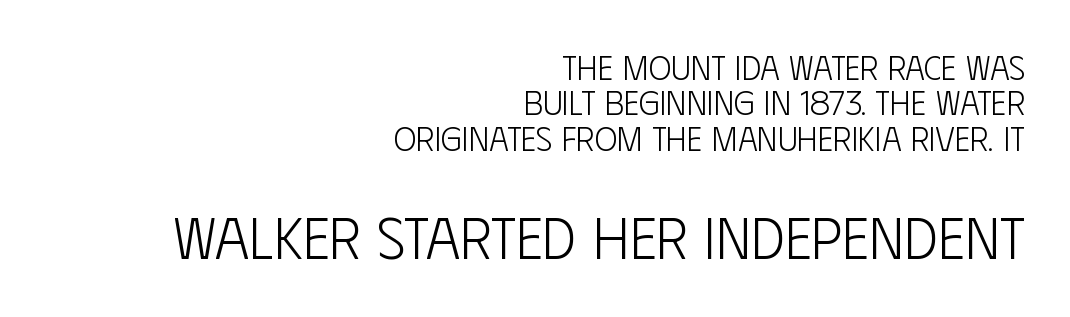
The leading is snug, giving the passage a crowded texture. Classification — sans serif. Typesetter's note — lower block bumped up in size, upper block left smaller. These lines were composed using upright roman letters. This sample has the flowing, uneven cadence of proportional lettering.
